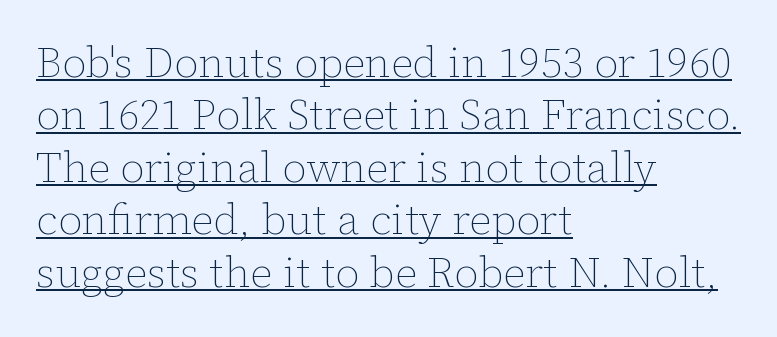
A continuous stroke trails under the words, as in a hyperlink. Short and long lines alike share a common starting point at left. Is the type heavy? It reads as light-to-regular instead. Here the designer chose a conventional face with non-uniform glyph widths. Inter-character spacing is left at the font's built-in metrics. The typography opts for an upright posture over an oblique one.
